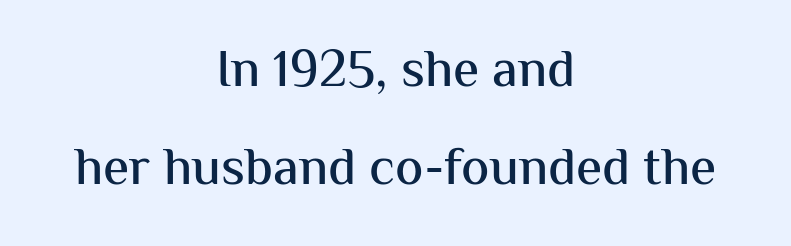
The image shows 53 px sans-serif type, upright; set centered, line spacing 1.85x, normal letter spacing, not underlined; medium stroke contrast and a medium x-height.
